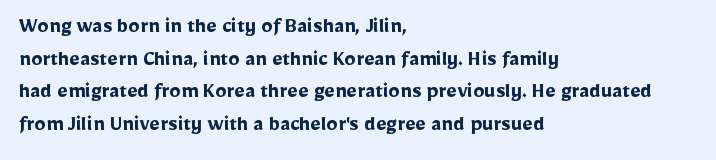
Q: Is the text bold? A: Yes.
Q: Is the text italic (slanted)? A: No, it is upright.
Q: Is the text underlined? A: No.
Q: How is the paragraph aligned? A: Left-aligned.
Q: Is the spacing between letters normal or unusually wide? A: Normal.
Q: Is the spacing between lines tight, normal or loose? A: Normal.
